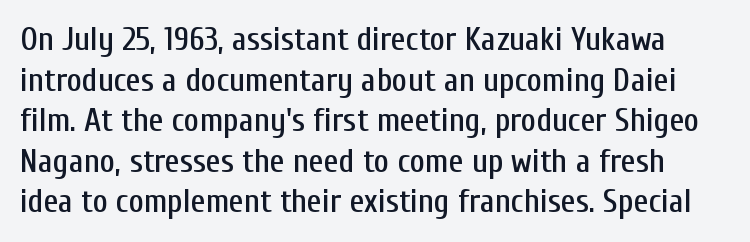
The image shows 33 px condensed sans-serif type, upright; set line spacing 1.23x, normal letter spacing, not underlined; low stroke contrast and a medium x-height.
